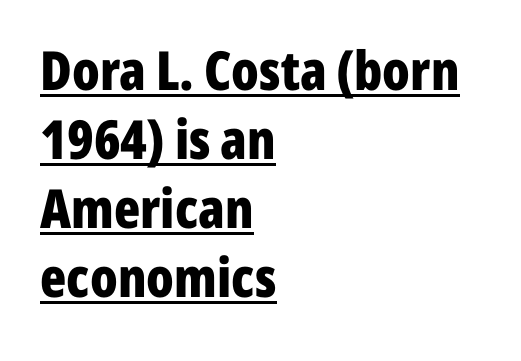
This is underlined copy, the kind a proofreader might mark for attention. If you drew a ruler down the left edge, every line would touch it. The letters stand upright; this is a roman face. This sample keeps an unexceptional amount of space between lines.
